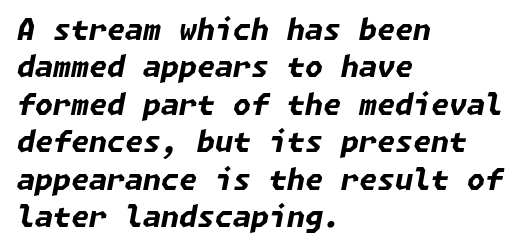
Q: Is the text bold? A: Yes.
Q: Is the text italic (slanted)? A: Yes, it leans right by about 11 degrees.
Q: Is the text underlined? A: No.
Q: How is the paragraph aligned? A: Left-aligned.
Q: Is the spacing between letters normal or unusually wide? A: Normal.
Q: Is the spacing between lines tight, normal or loose? A: Normal.
Q: Width (condensed, normal, or wide)? A: Normal.
Q: Stroke contrast? A: Low.
Q: x-height? A: Medium.
